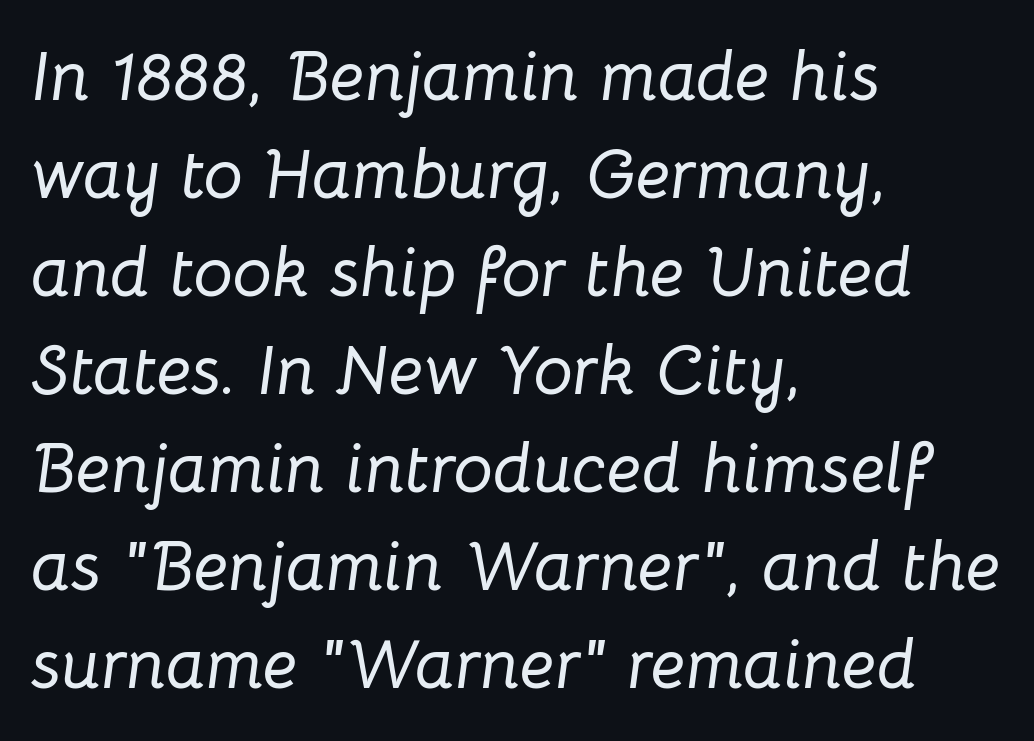
Q: Is the text italic (slanted)? A: Yes, it leans right by about 8 degrees.
Q: Is the text underlined? A: No.
Q: How is the paragraph aligned? A: Left-aligned.
Q: Is the spacing between letters normal or unusually wide? A: Normal.
Q: Is the spacing between lines tight, normal or loose? A: Normal.
Q: Width (condensed, normal, or wide)? A: Normal.
Q: Stroke contrast? A: Low.
Q: x-height? A: Medium.
Q: Monospaced? A: No.
